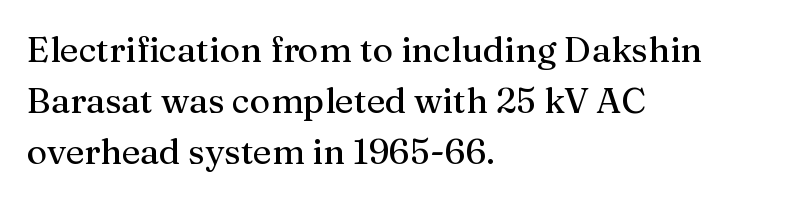
You could call the tracking neutral — neither tight nor loose. Left-aligned paragraph, ragged on the right. Designer's note — italics off, roman on. Does the leading feel generous? No, just average.
